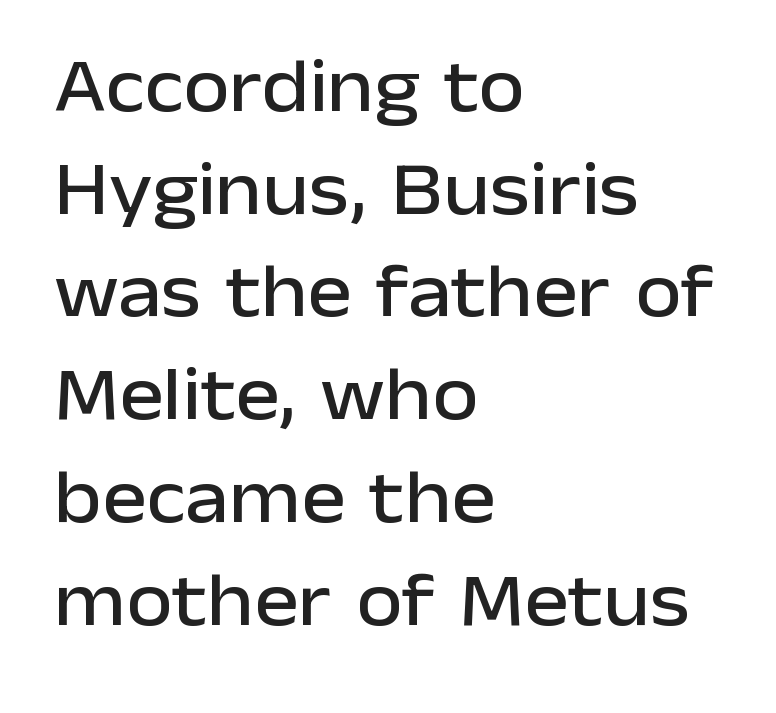
The image shows 75 px sans-serif type, upright; set left-aligned, normal line spacing (1.37x), normal letter spacing, not underlined; low stroke contrast and a medium x-height.
